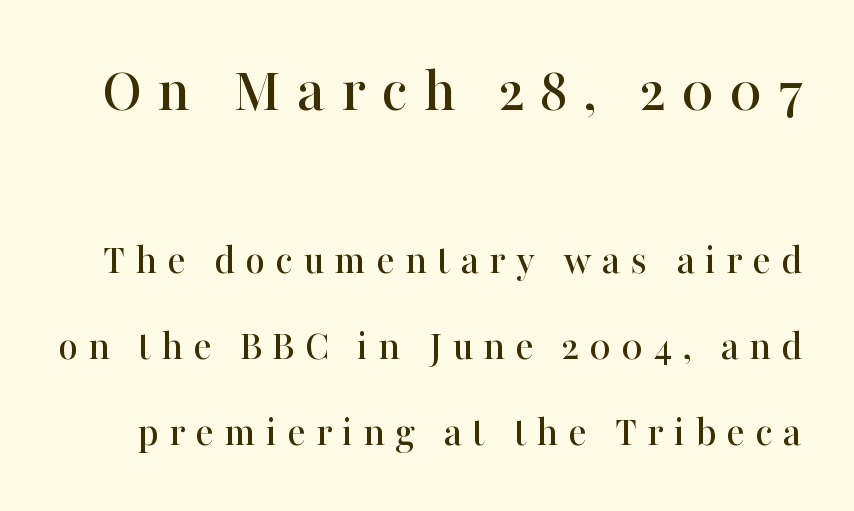
The image shows 65 px serif type, upright; set loose line spacing (2.0x), unusually wide letter spacing (+0.23 em), not underlined; the first (top) block is 1.51x larger; high stroke contrast and a medium x-height.
